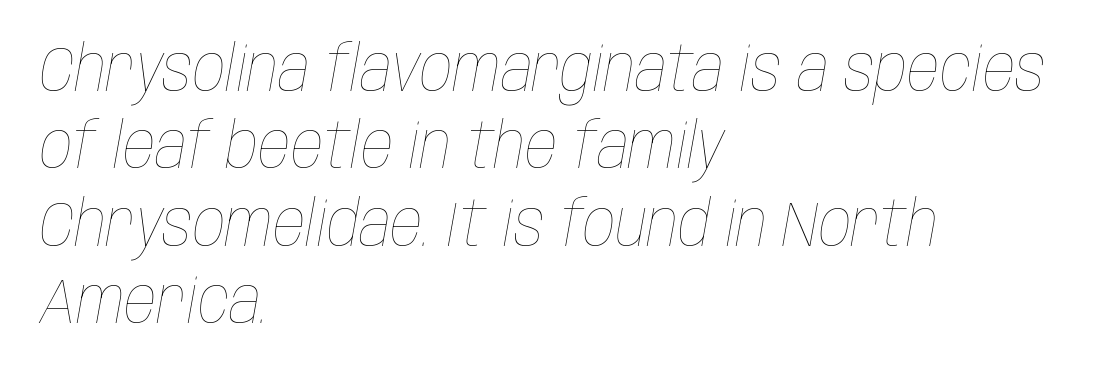
The image shows 64 px thin, condensed type, italic (leaning right); set left-aligned, line spacing 1.21x, normal letter spacing, not underlined; low stroke contrast and a large x-height.
